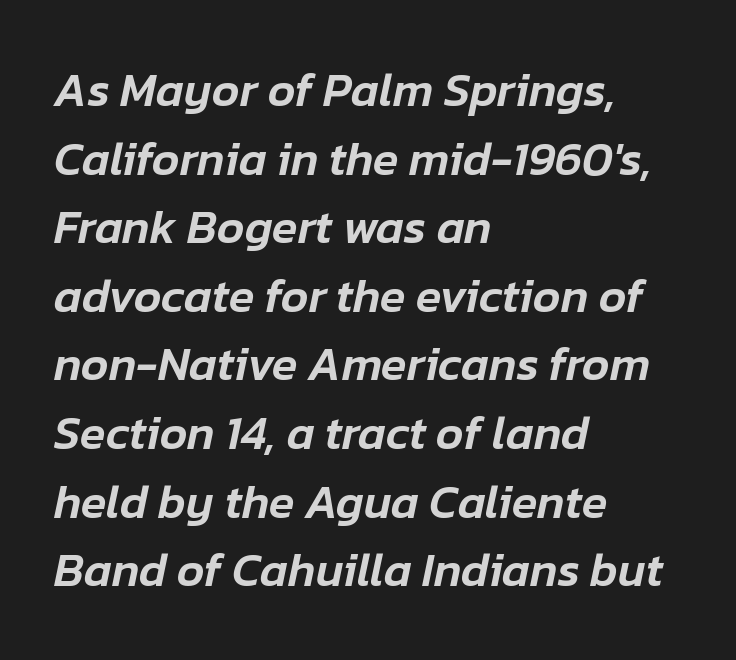
Q: Is the text italic (slanted)? A: Yes, it leans right by about 12 degrees.
Q: Is the text underlined? A: No.
Q: How is the paragraph aligned? A: Left-aligned.
Q: Is the spacing between letters normal or unusually wide? A: Normal.
Q: Is the spacing between lines tight, normal or loose? A: Normal.
Q: Width (condensed, normal, or wide)? A: Normal.
Q: Stroke contrast? A: Low.
Q: x-height? A: Medium.
Q: Monospaced? A: No.
